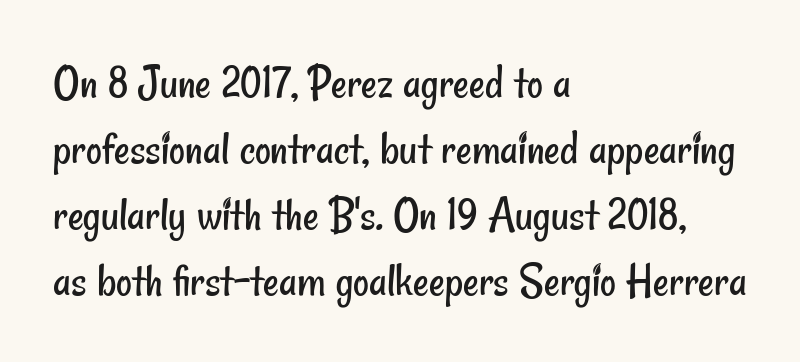
One glance says typical: line gaps are just what's usual. A quiet, ordinary-to-light weight characterises the typeface. Plain, unruled lines of type. Spacing verdict: proportional, widths tailored to each character. This rendering uses left alignment, leaving the right contour irregular.
